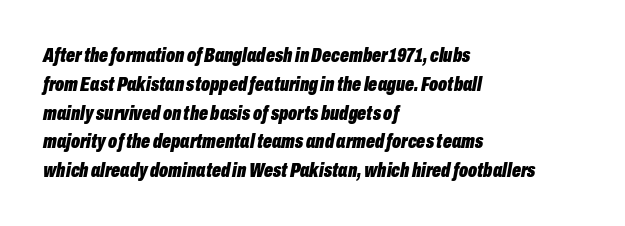
Normally led — the rows are evenly, conventionally spaced. Designer's note — italics engaged. Plenty of ink on the page — the face is bold. A typesetter would call this zero additional tracking. Alignment: flush left.
